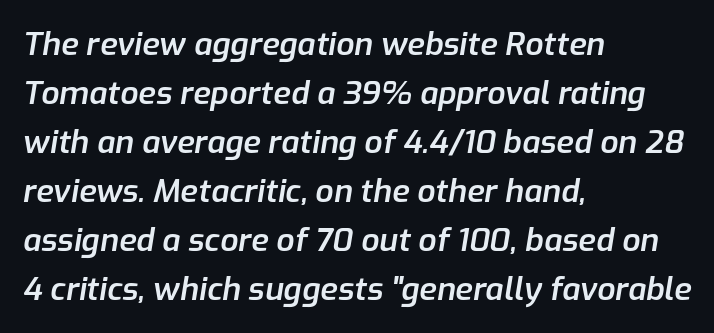
The image shows 32 px semibold type, italic (leaning right); set left-aligned, normal line spacing (1.53x), normal letter spacing, not underlined; low stroke contrast and a medium x-height.
